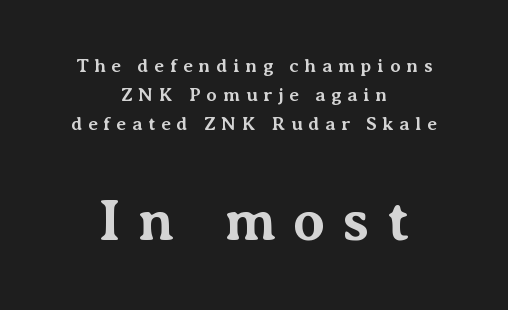
Does the bottom block carry the larger type? Yes, it does. The specimen reads as upright at a glance. Regular leading. On the weight axis this lands at bold, roughly 700. One-word summary of the alignment: center. Each letter's strokes conclude with small projecting serifs.
